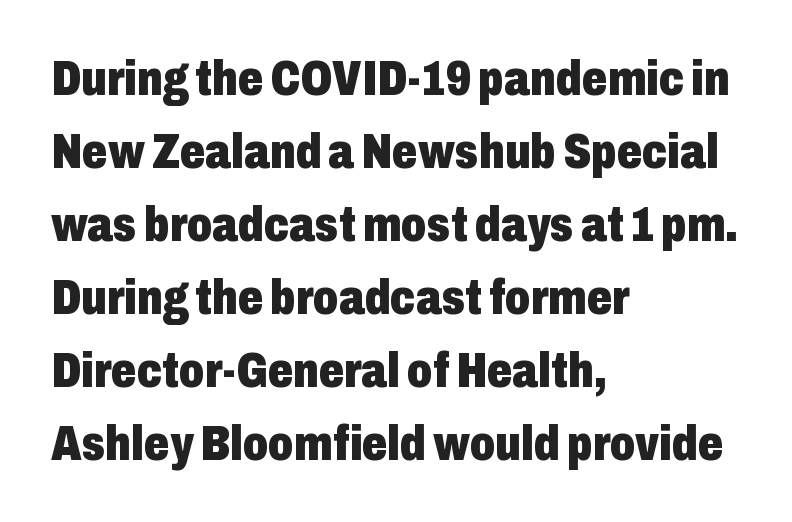
Q: Is the text bold? A: Yes.
Q: Is the text italic (slanted)? A: No, it is upright.
Q: Is the typeface a serif or a sans-serif typeface? A: Sans-serif.
Q: Is the text underlined? A: No.
Q: How is the paragraph aligned? A: Left-aligned.
Q: Is the spacing between letters normal or unusually wide? A: Normal.
Q: Is the spacing between lines tight, normal or loose? A: Normal.
Q: Width (condensed, normal, or wide)? A: Condensed.
Q: Stroke contrast? A: Low.
Q: x-height? A: Medium.
Q: Monospaced? A: No.
